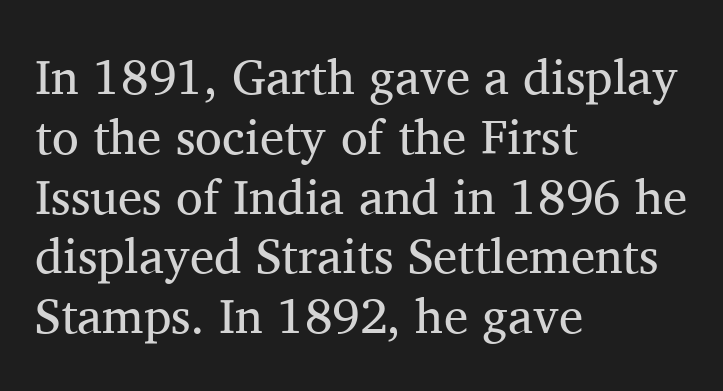
{"serif": "yes", "italic": "no", "bold": "no", "weight": "regular", "width": "normal", "stroke_contrast": "medium", "x_height": "medium", "monospaced": "no", "underline": "no", "align": "left", "line_spacing_ratio": 1.22, "letter_spacing": "normal", "letter_spacing_em": 0.0, "glyph_px": 49}
